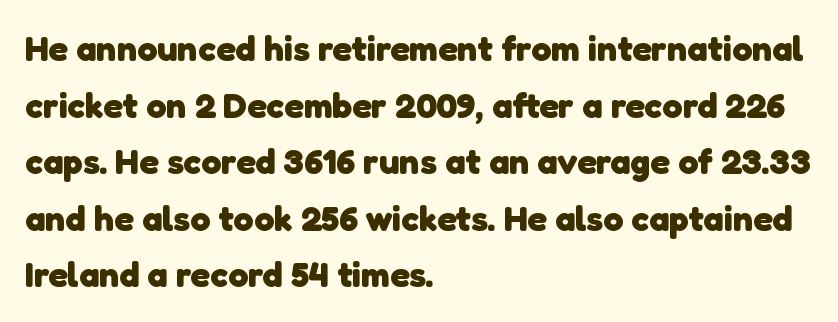
The image shows 36 px heavy sans-serif type; set left-aligned, normal line spacing (1.57x), normal letter spacing, not underlined; low stroke contrast and a medium x-height.
